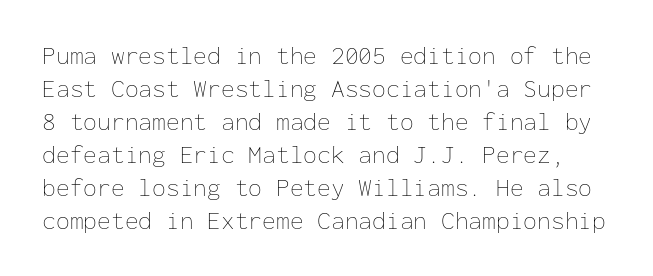
The image shows 25 px text type, upright; set normal line spacing (1.32x), normal letter spacing, not underlined.
